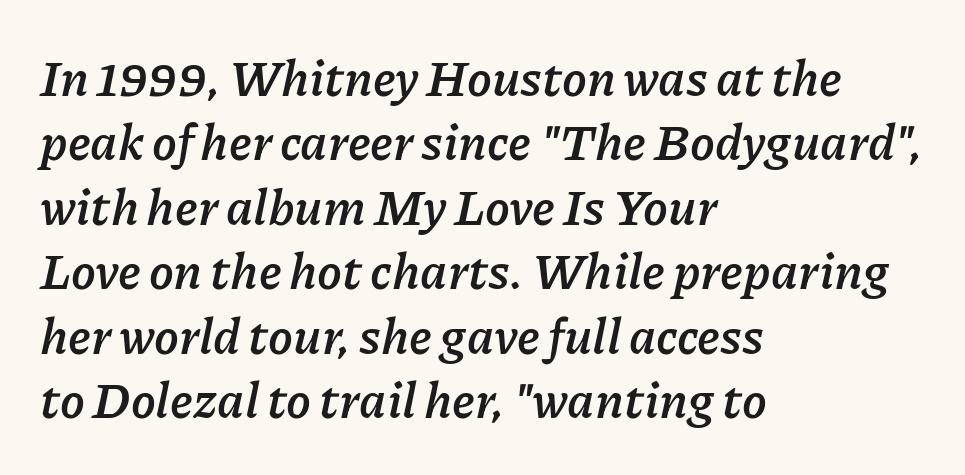
Q: Is the text bold? A: Yes.
Q: Is the text italic (slanted)? A: Yes, it leans right by about 11 degrees.
Q: Is the text underlined? A: No.
Q: How is the paragraph aligned? A: Left-aligned.
Q: Is the spacing between letters normal or unusually wide? A: Normal.
Q: Is the spacing between lines tight, normal or loose? A: Normal.
Q: Width (condensed, normal, or wide)? A: Normal.
Q: Stroke contrast? A: Low.
Q: x-height? A: Medium.
Q: Monospaced? A: No.
